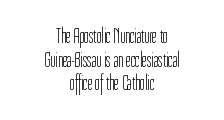
Q: Is the text bold? A: No.
Q: Is the text italic (slanted)? A: No, it is upright.
Q: Is the text underlined? A: No.
Q: How is the paragraph aligned? A: Centered.
Q: Is the spacing between letters normal or unusually wide? A: Normal.
Q: Is the spacing between lines tight, normal or loose? A: Tight.
